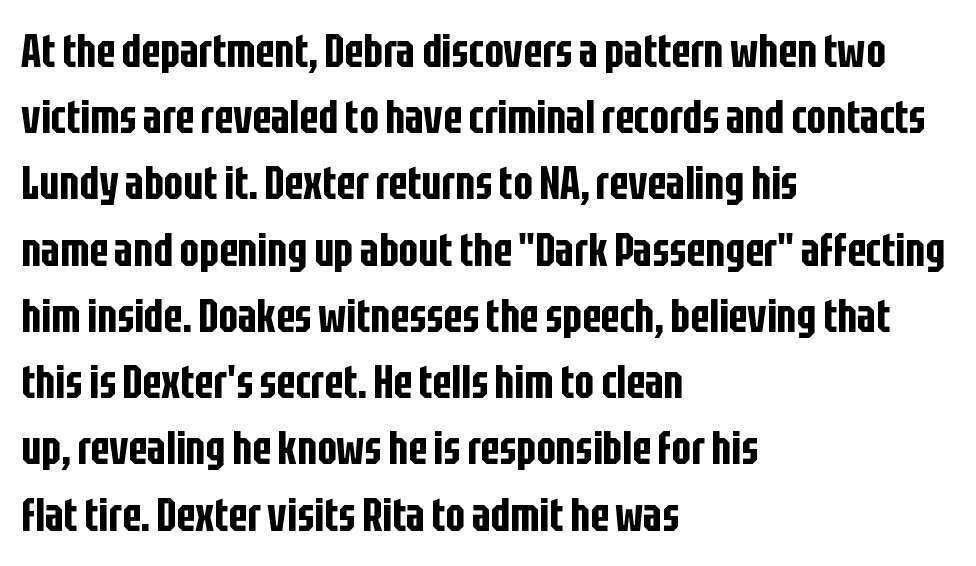
Quick note: interline space is typical. This rendering uses left alignment, leaving the right contour irregular. The passage shown is typed in a proportional face where columns would drift. These lines keep a tight, regular rhythm from letter to letter.
